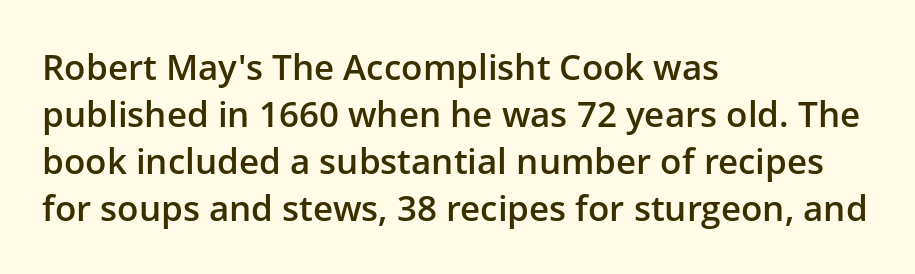
Q: Is the text bold? A: Semi-bold.
Q: Is the text italic (slanted)? A: No, it is upright.
Q: Is the typeface a serif or a sans-serif typeface? A: Sans-serif.
Q: Is the text underlined? A: No.
Q: How is the paragraph aligned? A: Left-aligned.
Q: Is the spacing between letters normal or unusually wide? A: Normal.
Q: Is the spacing between lines tight, normal or loose? A: Normal.
Q: Width (condensed, normal, or wide)? A: Normal.
Q: Stroke contrast? A: Low.
Q: x-height? A: Medium.
Q: Monospaced? A: No.
